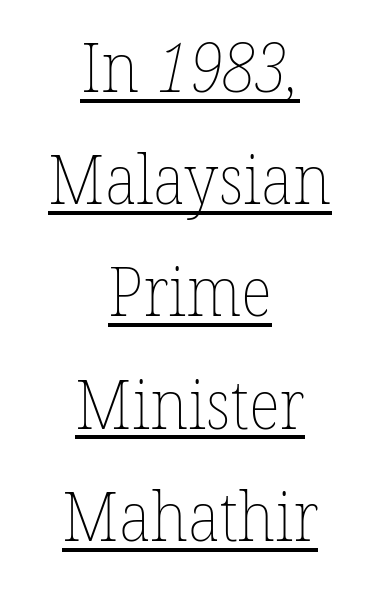
{"bold": "no", "weight": "thin", "width": "normal", "stroke_contrast": "low", "x_height": "medium", "monospaced": "no", "underline": "yes", "align": "center", "line_spacing": "normal", "line_spacing_ratio": 1.65, "letter_spacing": "normal", "letter_spacing_em": 0.0, "glyph_px": 68}
